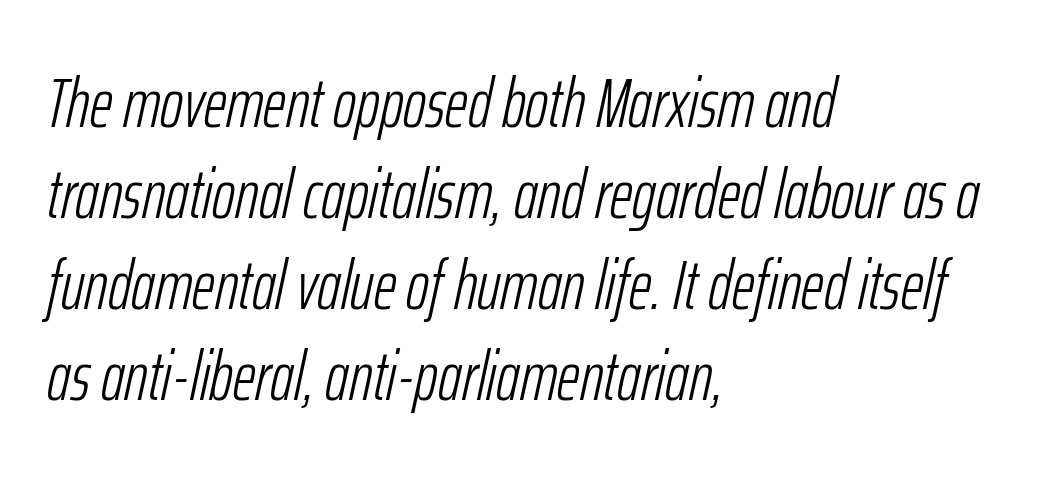
{"italic": "yes", "lean": "right", "slant_degrees": 12, "bold": "no", "weight": "light", "width": "condensed", "stroke_contrast": "low", "x_height": "medium", "monospaced": "no", "underline": "no", "align": "left", "line_spacing": "normal", "line_spacing_ratio": 1.3, "letter_spacing": "normal", "letter_spacing_em": 0.0, "glyph_px": 70}
